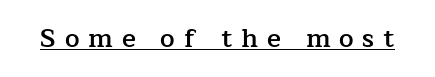
{"italic": "no", "bold": "semi", "underline": "yes", "letter_spacing": "wide", "letter_spacing_em": 0.34, "glyph_px": 26}
